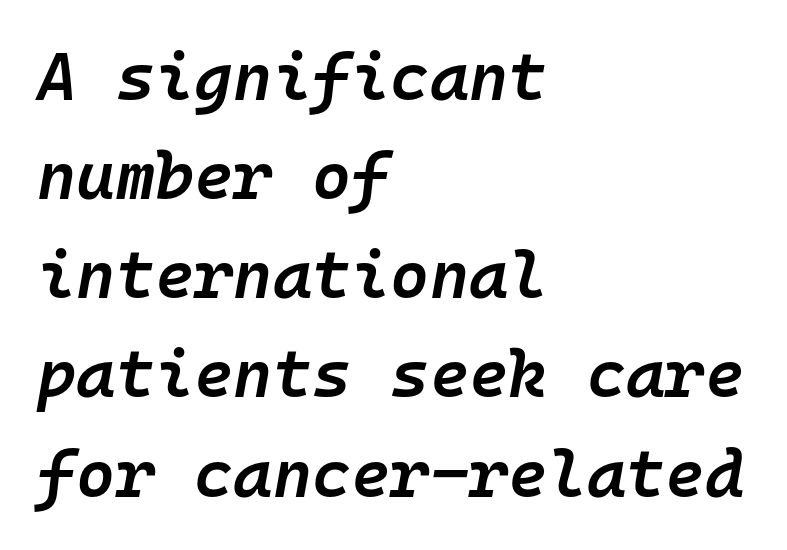
Q: Is the text bold? A: Semi-bold.
Q: Is the text italic (slanted)? A: Yes, it leans right by about 10 degrees.
Q: Is the text underlined? A: No.
Q: How is the paragraph aligned? A: Left-aligned.
Q: Is the spacing between letters normal or unusually wide? A: Normal.
Q: Is the spacing between lines tight, normal or loose? A: Normal.
Q: Width (condensed, normal, or wide)? A: Normal.
Q: Stroke contrast? A: Low.
Q: x-height? A: Medium.
Q: Monospaced? A: Yes.
